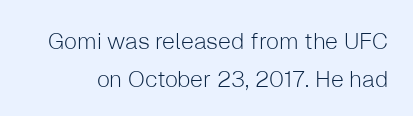
The image shows 23 px text type, upright; set normal line spacing (1.65x), normal letter spacing, not underlined.
